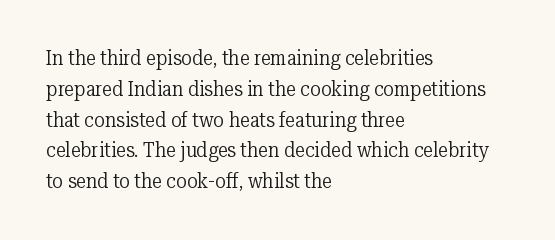
Q: Is the text bold? A: No.
Q: Is the text italic (slanted)? A: No, it is upright.
Q: Is the text underlined? A: No.
Q: How is the paragraph aligned? A: Left-aligned.
Q: Is the spacing between letters normal or unusually wide? A: Normal.
Q: Is the spacing between lines tight, normal or loose? A: Normal.
